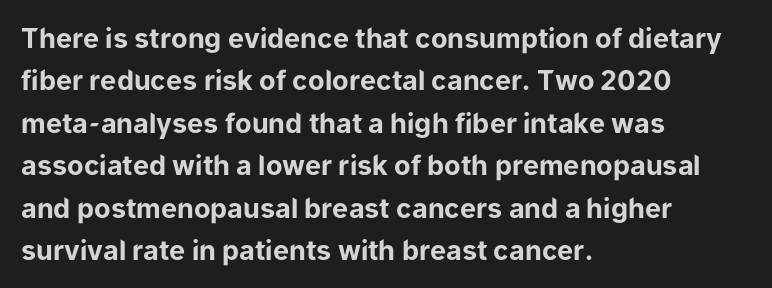
{"italic": "no", "bold": "yes", "underline": "no", "align": "left", "line_spacing": "normal", "line_spacing_ratio": 1.57, "letter_spacing": "normal", "letter_spacing_em": 0.0, "glyph_px": 27}
